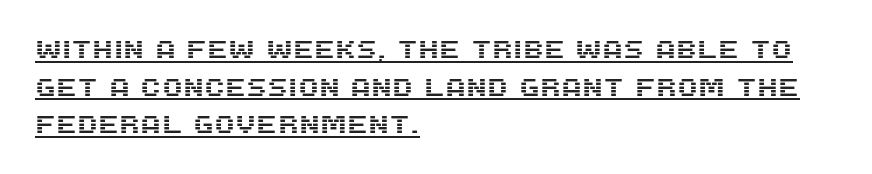
{"italic": "no", "underline": "yes", "align": "left", "line_spacing": "normal", "line_spacing_ratio": 1.57, "letter_spacing": "normal", "letter_spacing_em": 0.0, "glyph_px": 24}
